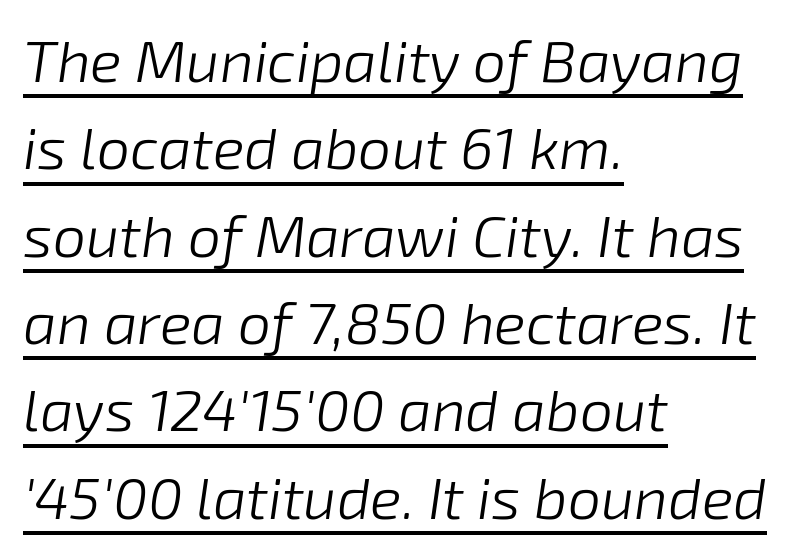
Between one letter and the next there's only the usual sliver of space. Notice how the stems are inclined rather than vertical — that's the hallmark of italics. Students, observe the line beneath the letters — that is underlining. Weight: regular or lighter. Think of a printed novel: that variable character pitch is what you see here.
